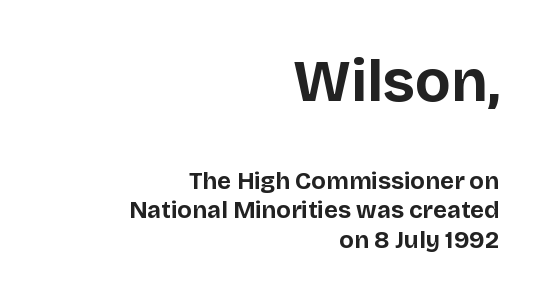
{"serif": "no", "italic": "no", "bold": "yes", "weight": "bold", "width": "normal", "stroke_contrast": "low", "x_height": "large", "monospaced": "no", "underline": "no", "align": "right", "line_spacing_ratio": 1.23, "letter_spacing": "normal", "letter_spacing_em": 0.0, "larger_block": "first", "size_ratio": 2.46, "glyph_px": 59}
